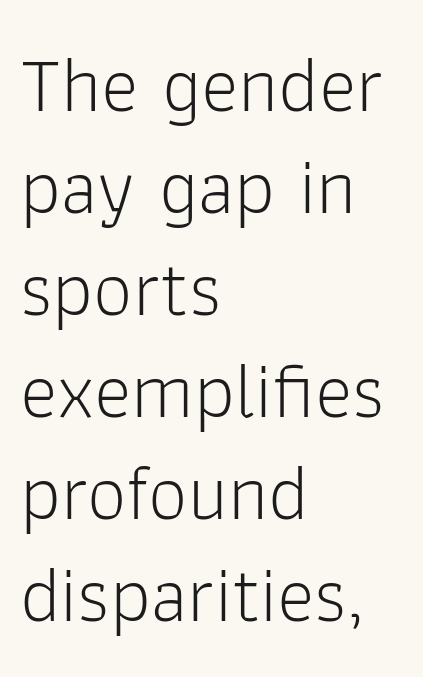
The image shows 79 px light sans-serif type, upright; set left-aligned, normal line spacing (1.29x), normal letter spacing, not underlined; low stroke contrast and a medium x-height.
